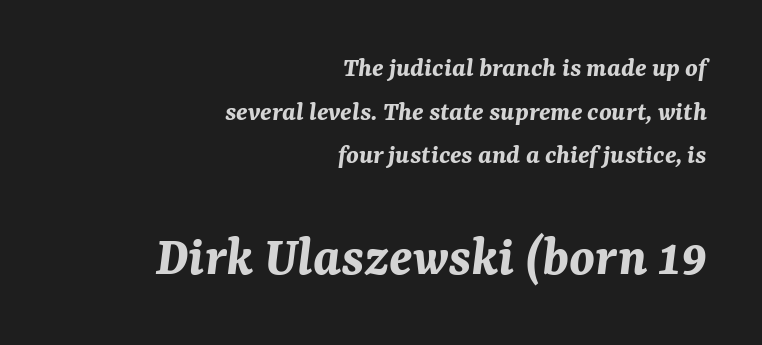
The image shows 57 px bold type, italic (leaning right); set right-aligned, normal line spacing (1.56x), normal letter spacing, not underlined; the second (bottom) block is 2.04x larger; medium stroke contrast and a medium x-height.
